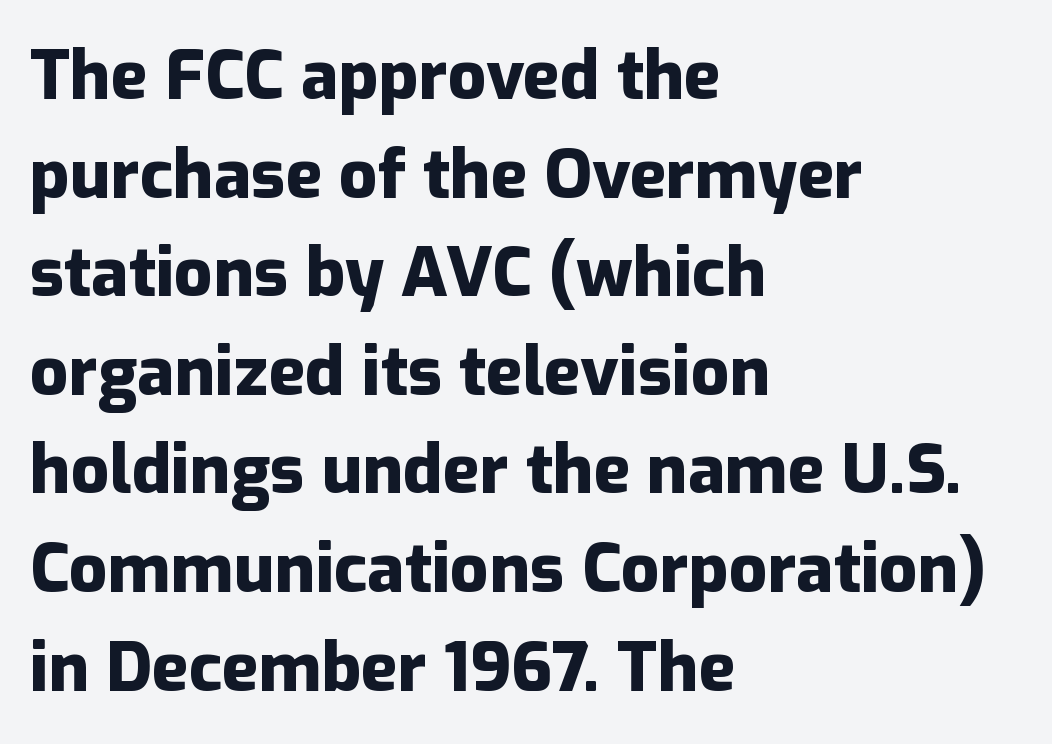
{"serif": "no", "italic": "no", "bold": "yes", "weight": "heavy", "width": "normal", "stroke_contrast": "low", "x_height": "medium", "monospaced": "no", "underline": "no", "align": "left", "line_spacing": "normal", "line_spacing_ratio": 1.45, "letter_spacing": "normal", "letter_spacing_em": 0.0, "glyph_px": 68}
